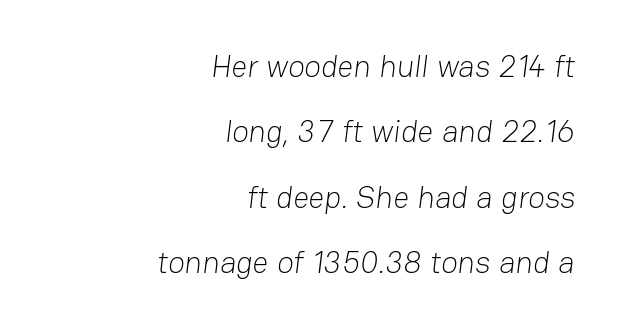
Type style note: lacks serifs. A student would call this right alignment; a typographer would say flush right, rag left. Unmarked baselines from the first word to the last. This rendering leaves character spacing at its baseline value. The letters advance in unequal steps, a hallmark of proportional type.
